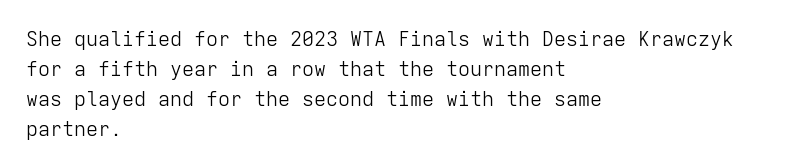
{"italic": "no", "bold": "no", "underline": "no", "align": "left", "line_spacing": "normal", "line_spacing_ratio": 1.5, "letter_spacing": "normal", "letter_spacing_em": 0.0, "glyph_px": 20}
